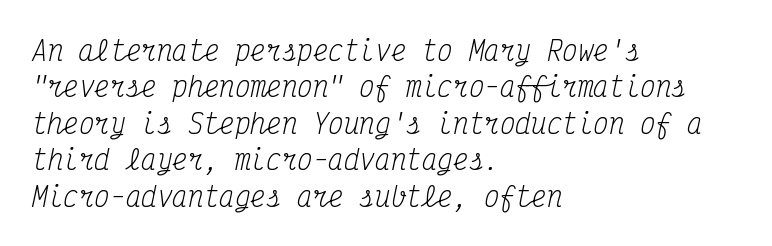
{"italic": "yes", "lean": "right", "slant_degrees": 12, "bold": "no", "underline": "no", "align": "left", "line_spacing": "normal", "line_spacing_ratio": 1.4, "letter_spacing": "normal", "letter_spacing_em": 0.0, "glyph_px": 26}
